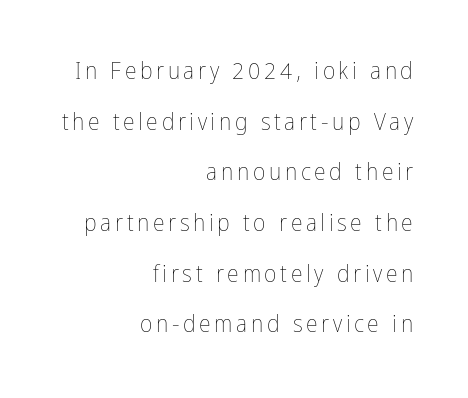
Q: Is the text bold? A: No.
Q: Is the text italic (slanted)? A: No, it is upright.
Q: Is the text underlined? A: No.
Q: How is the paragraph aligned? A: Right-aligned.
Q: Is the spacing between lines tight, normal or loose? A: Loose.
